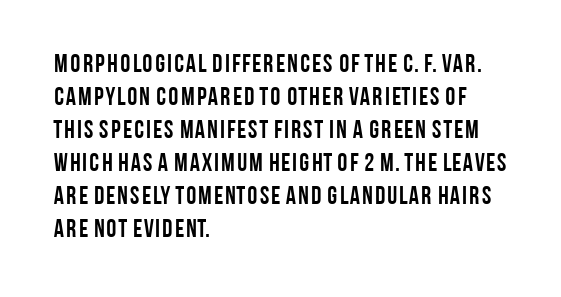
The image shows 25 px bold type, upright; set left-aligned, normal line spacing (1.32x), normal letter spacing, not underlined.
